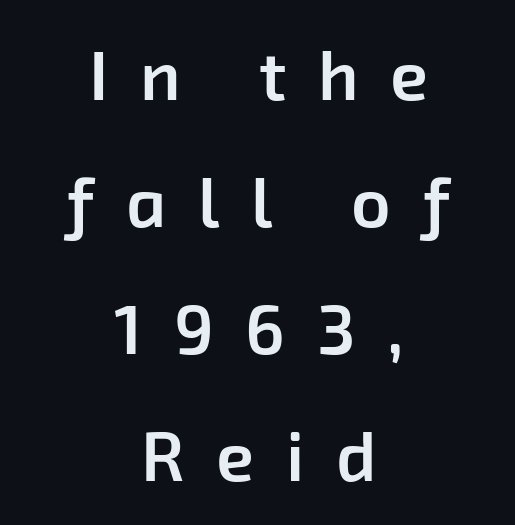
Q: Is the text bold? A: Semi-bold.
Q: Is the typeface a serif or a sans-serif typeface? A: Sans-serif.
Q: Is the text underlined? A: No.
Q: How is the paragraph aligned? A: Centered.
Q: Is the spacing between letters normal or unusually wide? A: Unusually wide.
Q: Width (condensed, normal, or wide)? A: Normal.
Q: Stroke contrast? A: Low.
Q: x-height? A: Medium.
Q: Monospaced? A: No.
